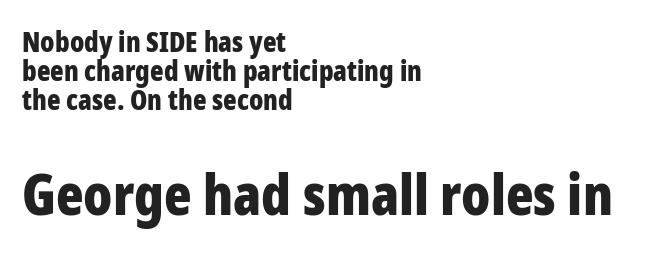
Q: Is the text bold? A: Yes.
Q: Is the text italic (slanted)? A: No, it is upright.
Q: Is the typeface a serif or a sans-serif typeface? A: Sans-serif.
Q: Is the text underlined? A: No.
Q: How is the paragraph aligned? A: Left-aligned.
Q: Is the spacing between letters normal or unusually wide? A: Normal.
Q: Is the spacing between lines tight, normal or loose? A: Tight.
Q: Which block of text is set in a larger size, the first (top) or the second (bottom)? A: The second (bottom) one.
Q: Width (condensed, normal, or wide)? A: Condensed.
Q: Stroke contrast? A: Low.
Q: x-height? A: Medium.
Q: Monospaced? A: No.
